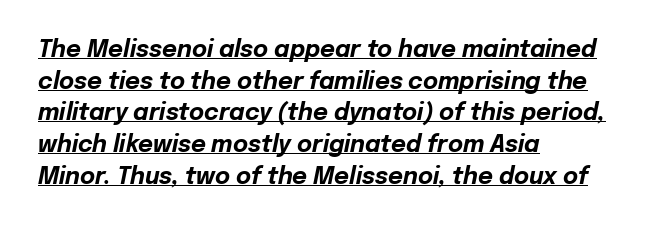
The image shows 23 px bold type, italic (leaning right); set left-aligned, normal line spacing (1.38x), normal letter spacing, underlined.
